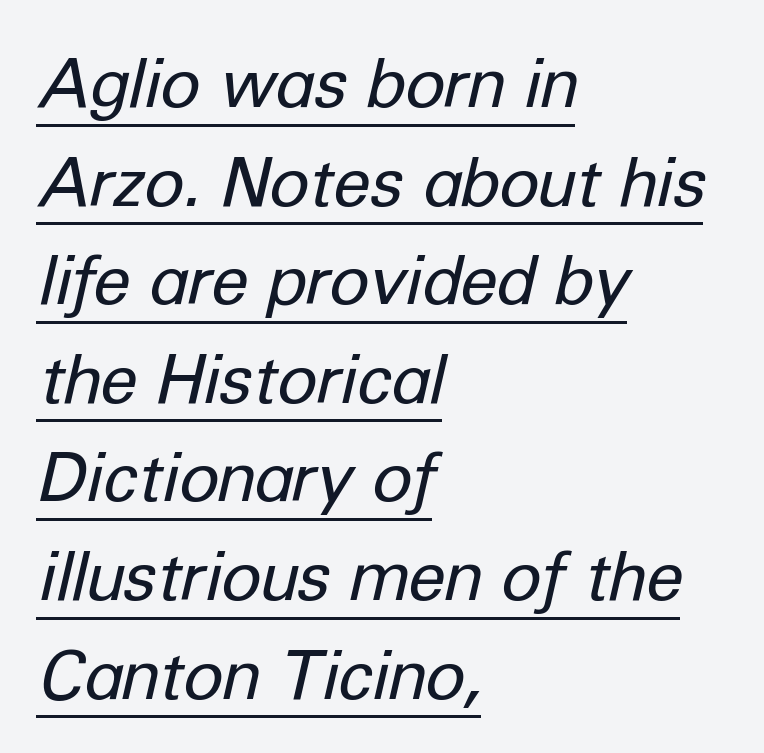
Q: Is the text bold? A: No.
Q: Is the text italic (slanted)? A: Yes, it leans right by about 12 degrees.
Q: Is the text underlined? A: Yes.
Q: How is the paragraph aligned? A: Left-aligned.
Q: Is the spacing between letters normal or unusually wide? A: Normal.
Q: Is the spacing between lines tight, normal or loose? A: Normal.
Q: Width (condensed, normal, or wide)? A: Normal.
Q: Stroke contrast? A: Low.
Q: x-height? A: Medium.
Q: Monospaced? A: No.
